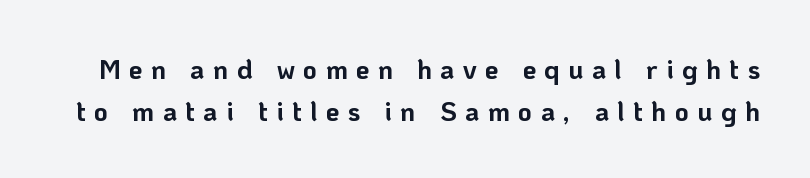
{"italic": "no", "bold": "yes", "underline": "no", "line_spacing": "normal", "line_spacing_ratio": 1.54, "letter_spacing": "wide", "letter_spacing_em": 0.31, "glyph_px": 27}
